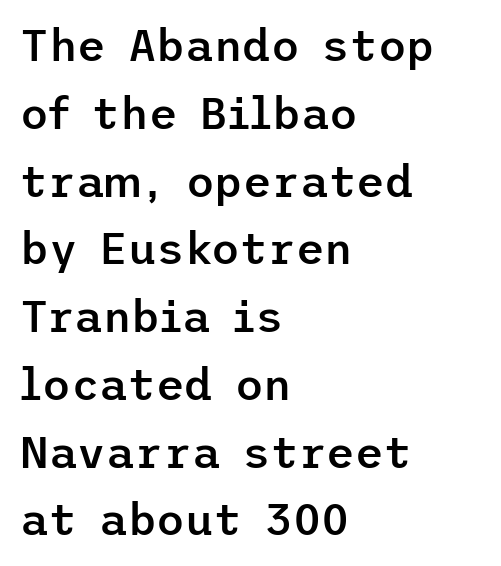
{"serif": "no", "italic": "no", "bold": "semi", "weight": "semibold", "width": "normal", "stroke_contrast": "low", "x_height": "medium", "underline": "no", "align": "left", "line_spacing": "normal", "line_spacing_ratio": 1.54, "letter_spacing": "normal", "letter_spacing_em": 0.0, "glyph_px": 44}
